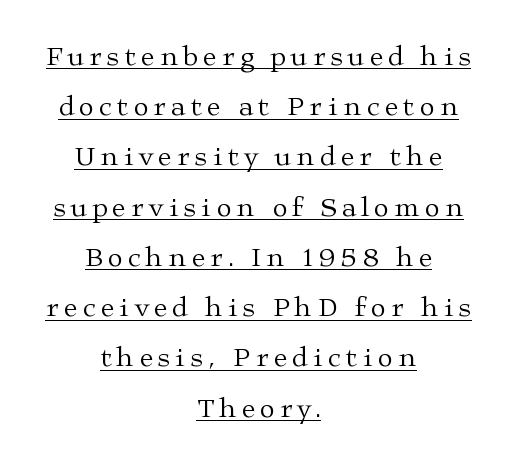
It's the straight-up-and-down kind of type. Stroke thickness stays within the range of a standard reading face or lighter. Underlining? Definitely there. The paragraph has two soft edges and a firm central axis. Characters follow at a spacing far wider than the type designer built in.
